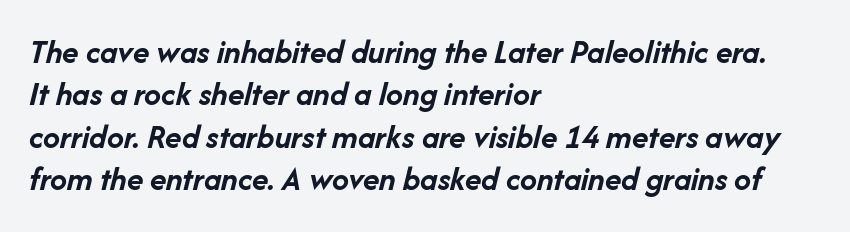
The image shows 34 px semibold type, italic (leaning right); set left-aligned, normal line spacing (1.25x), normal letter spacing, not underlined; low stroke contrast and a medium x-height.
